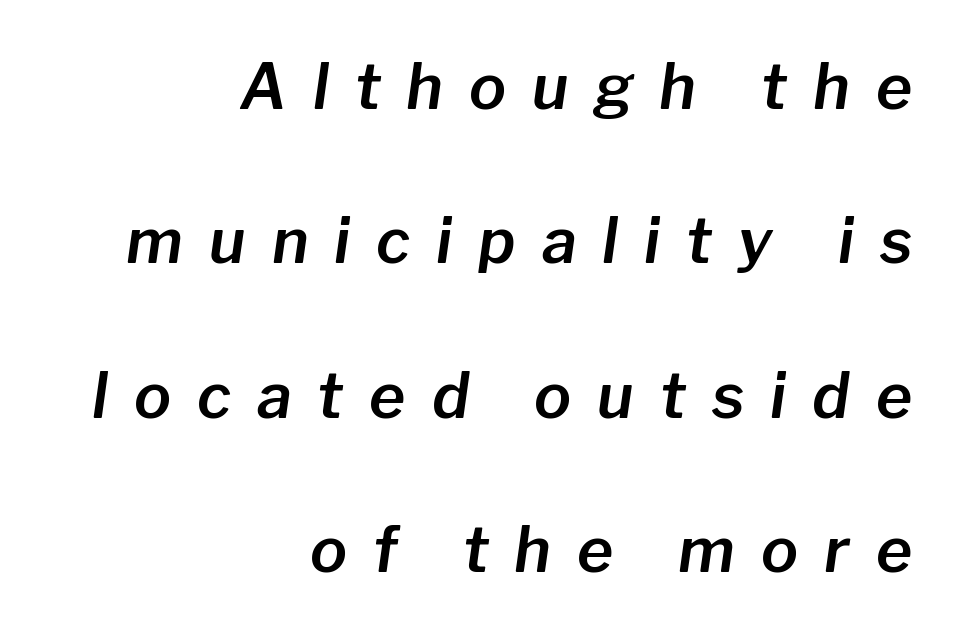
{"italic": "yes", "lean": "right", "slant_degrees": 8, "width": "normal", "stroke_contrast": "low", "x_height": "medium", "monospaced": "no", "underline": "no", "align": "right", "line_spacing": "loose", "line_spacing_ratio": 2.49, "letter_spacing": "wide", "letter_spacing_em": 0.42, "glyph_px": 62}
